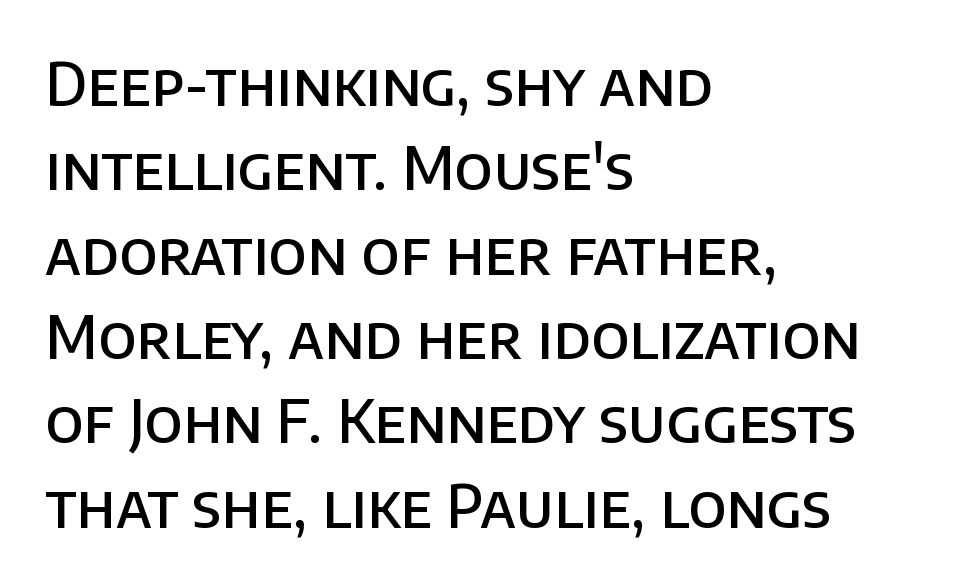
Q: Is the text bold? A: Semi-bold.
Q: Is the text italic (slanted)? A: No, it is upright.
Q: Is the typeface a serif or a sans-serif typeface? A: Sans-serif.
Q: Is the text underlined? A: No.
Q: How is the paragraph aligned? A: Left-aligned.
Q: Is the spacing between letters normal or unusually wide? A: Normal.
Q: Is the spacing between lines tight, normal or loose? A: Normal.
Q: Width (condensed, normal, or wide)? A: Normal.
Q: Stroke contrast? A: Low.
Q: x-height? A: Large.
Q: Monospaced? A: No.
